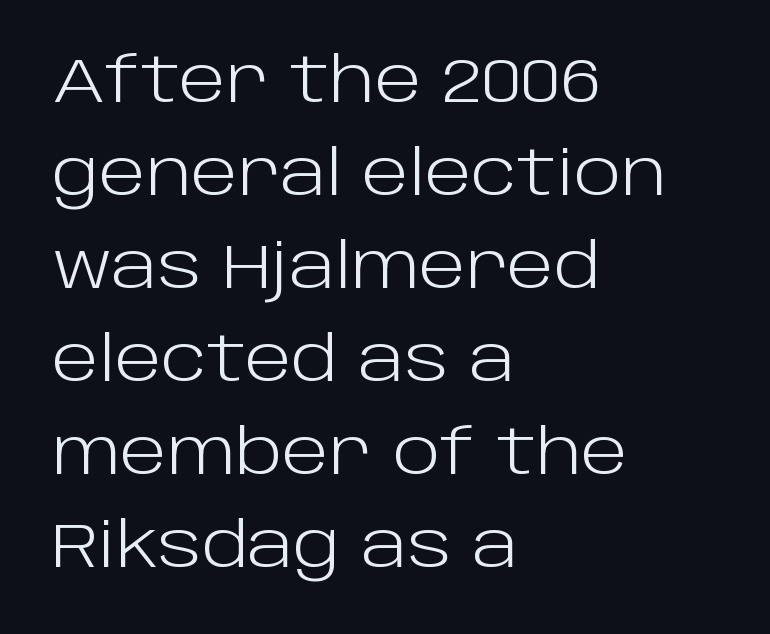
Q: Is the text bold? A: No.
Q: Is the text italic (slanted)? A: No, it is upright.
Q: Is the typeface a serif or a sans-serif typeface? A: Sans-serif.
Q: Is the text underlined? A: No.
Q: How is the paragraph aligned? A: Left-aligned.
Q: Is the spacing between letters normal or unusually wide? A: Normal.
Q: Is the spacing between lines tight, normal or loose? A: Normal.
Q: Width (condensed, normal, or wide)? A: Normal.
Q: Stroke contrast? A: Low.
Q: x-height? A: Large.
Q: Monospaced? A: No.
